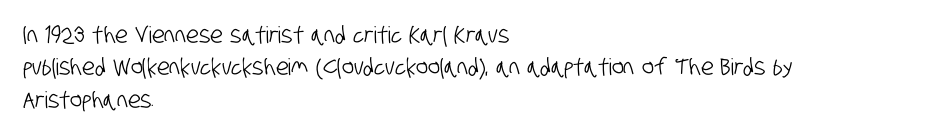
Nobody touched the tracking dial on this one. Any mark beneath the type? The region is blank. Quick note: interline space is typical. The lines in this sample share a left origin and differ only in where they stop.
